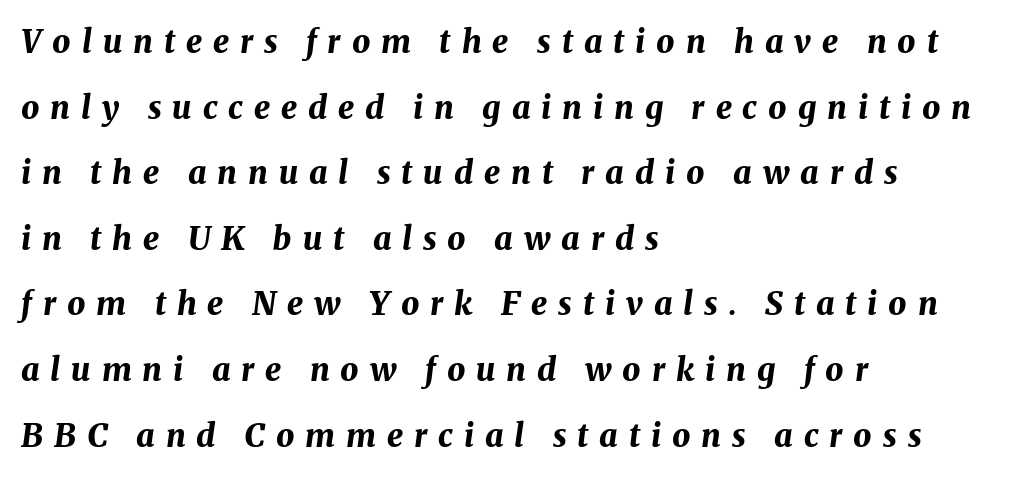
The image shows 32 px bold type, italic (leaning right); set left-aligned, loose line spacing (2.05x), unusually wide letter spacing (+0.34 em), not underlined; medium stroke contrast and a medium x-height.
